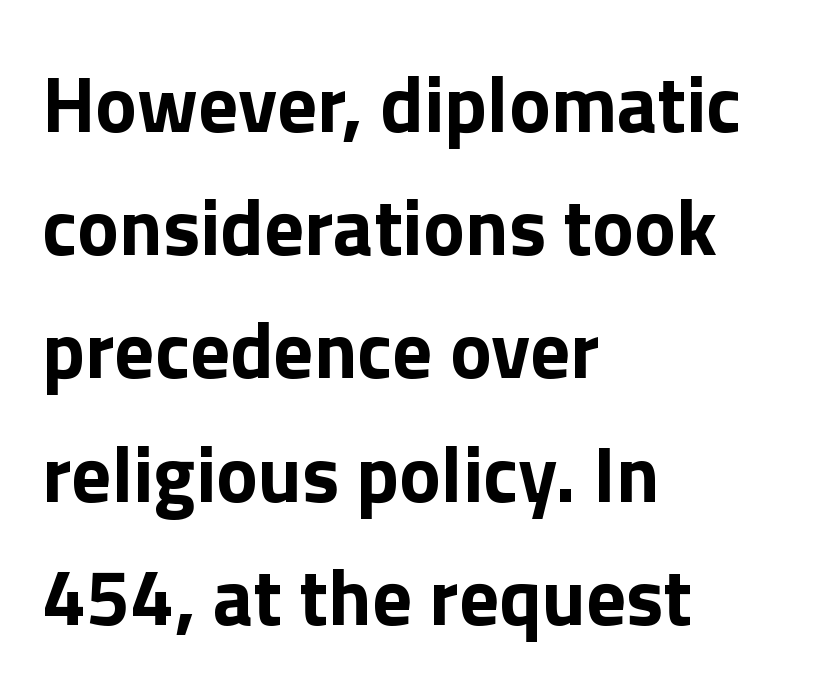
Q: Is the text bold? A: Yes.
Q: Is the text italic (slanted)? A: No, it is upright.
Q: Is the typeface a serif or a sans-serif typeface? A: Sans-serif.
Q: Is the text underlined? A: No.
Q: How is the paragraph aligned? A: Left-aligned.
Q: Is the spacing between letters normal or unusually wide? A: Normal.
Q: Is the spacing between lines tight, normal or loose? A: Normal.
Q: Width (condensed, normal, or wide)? A: Normal.
Q: x-height? A: Medium.
Q: Monospaced? A: No.
